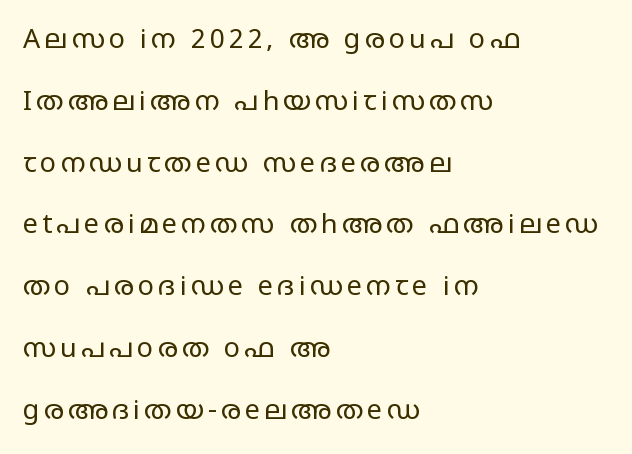
Q: Is the text bold? A: No.
Q: Is the text italic (slanted)? A: No, it is upright.
Q: Is the text underlined? A: No.
Q: How is the paragraph aligned? A: Left-aligned.
Q: Is the spacing between lines tight, normal or loose? A: Loose.
